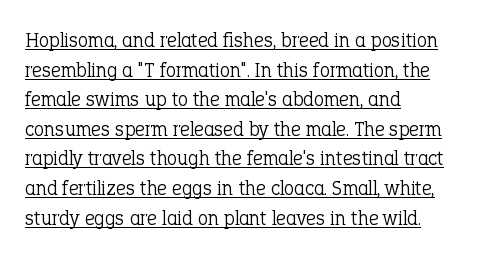
{"italic": "no", "bold": "no", "underline": "yes", "align": "left", "line_spacing": "normal", "line_spacing_ratio": 1.41, "letter_spacing": "normal", "letter_spacing_em": 0.0, "glyph_px": 21}
